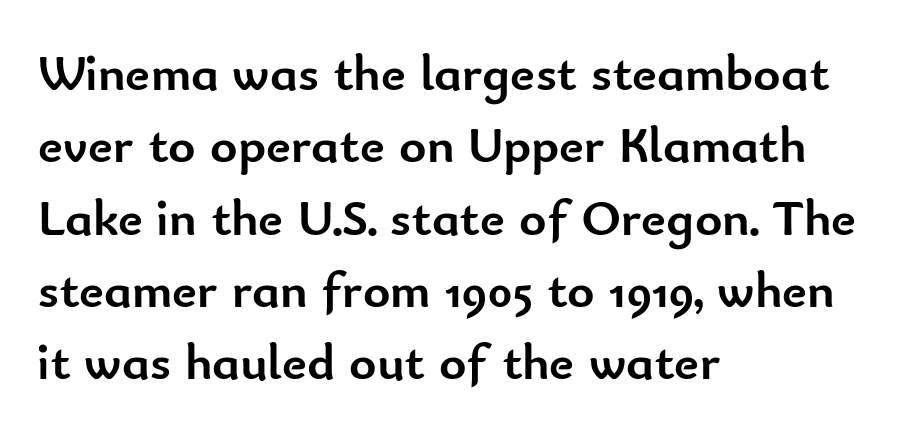
The image shows 52 px semibold sans-serif type, upright; set left-aligned, normal line spacing (1.39x), normal letter spacing, not underlined; low stroke contrast and a small x-height.
